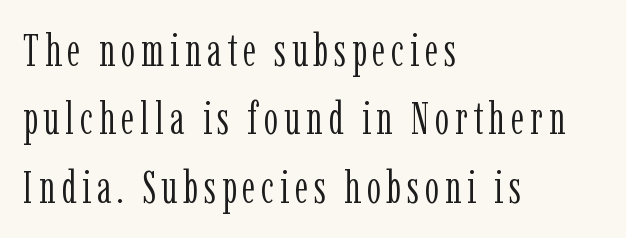
{"serif": "yes", "italic": "no", "bold": "no", "weight": "light", "width": "condensed", "stroke_contrast": "low", "x_height": "medium", "monospaced": "no", "underline": "no", "align": "left", "line_spacing": "normal", "line_spacing_ratio": 1.52, "glyph_px": 45}
